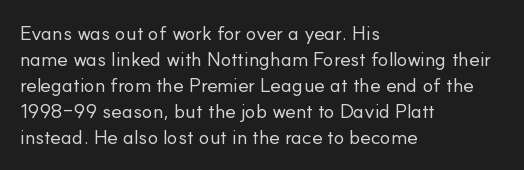
The image shows 20 px text type, upright; set left-aligned, normal line spacing (1.3x), normal letter spacing, not underlined.
